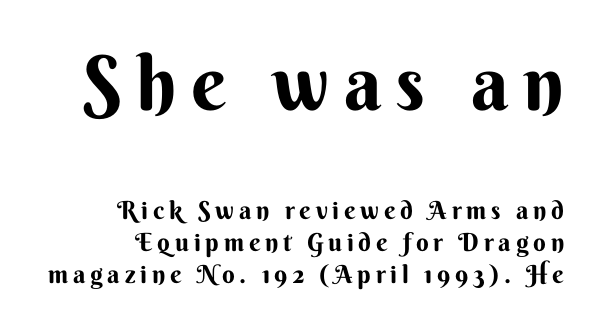
Q: Is the text bold? A: Yes.
Q: Is the text italic (slanted)? A: No, it is upright.
Q: Is the typeface a serif or a sans-serif typeface? A: Sans-serif.
Q: Is the text underlined? A: No.
Q: How is the paragraph aligned? A: Right-aligned.
Q: Is the spacing between lines tight, normal or loose? A: Normal.
Q: Which block of text is set in a larger size, the first (top) or the second (bottom)? A: The first (top) one.
Q: Width (condensed, normal, or wide)? A: Normal.
Q: Stroke contrast? A: Medium.
Q: x-height? A: Small.
Q: Monospaced? A: No.
